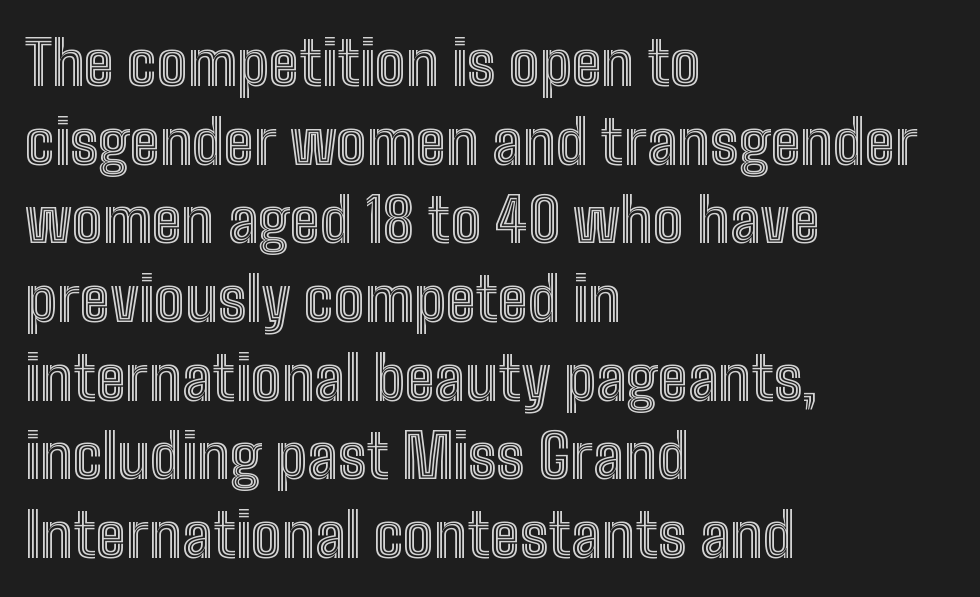
Here the designer chose a conventional face with non-uniform glyph widths. This sample keeps an unexceptional amount of space between lines. The lines are quadded left. Descenders hang freely into open space. The horizontal fit of the characters is conventional and even. The specimen reads as upright at a glance.
